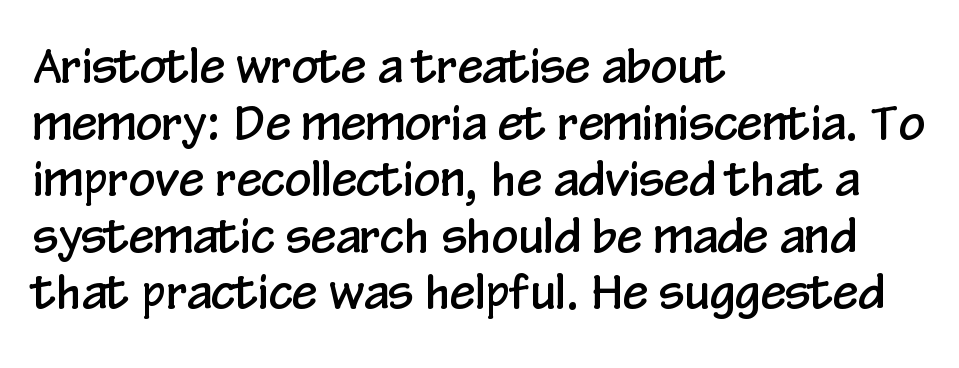
{"serif": "no", "italic": "no", "width": "condensed", "stroke_contrast": "low", "x_height": "medium", "monospaced": "no", "underline": "no", "align": "left", "line_spacing_ratio": 1.23, "letter_spacing": "normal", "letter_spacing_em": 0.0, "glyph_px": 46}
